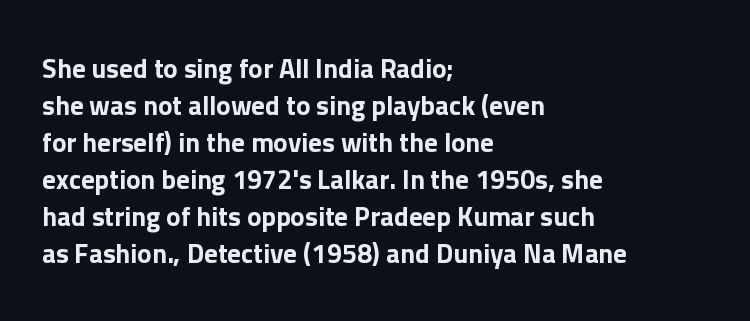
A typesetter would call this zero additional tracking. Notice how descenders clear the ascenders below comfortably — that's standard leading. Ordinary non-slanted type is in use. Letters rest on an invisible, unmarked baseline.
